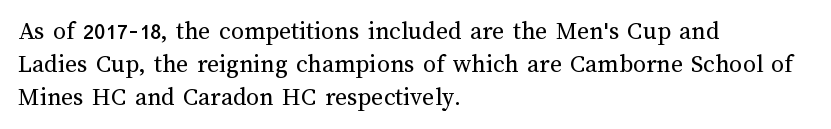
The image shows 26 px text type, upright; set left-aligned, normal line spacing (1.26x), normal letter spacing, not underlined.
